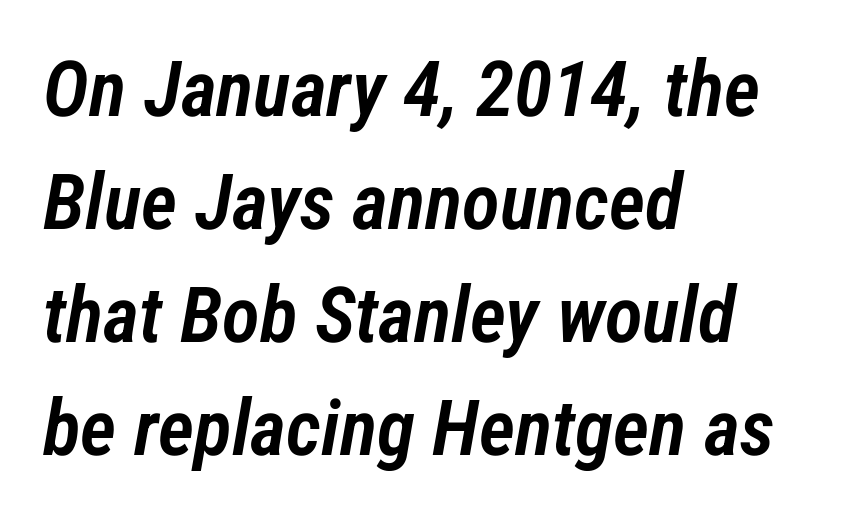
Each new line begins a customary step beneath the previous one. Bare-footed words on every line. Compared with typical body copy, the letter spacing here is the same. The passage shown leans; its letterforms are oblique. The characters look somewhat weighty, a semibold short of true bold. This sample has the flowing, uneven cadence of proportional lettering.
